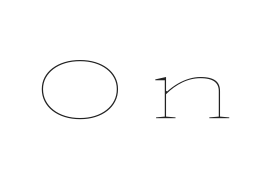
Q: Is the text bold? A: No.
Q: Is the text italic (slanted)? A: No, it is upright.
Q: Is the text underlined? A: No.
Q: Is the spacing between letters normal or unusually wide? A: Unusually wide.
Q: Width (condensed, normal, or wide)? A: Wide.
Q: Stroke contrast? A: Low.
Q: x-height? A: Medium.
Q: Monospaced? A: No.
